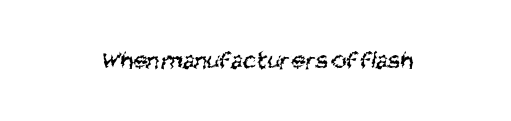
The image shows 26 px text type; set normal letter spacing, not underlined.
